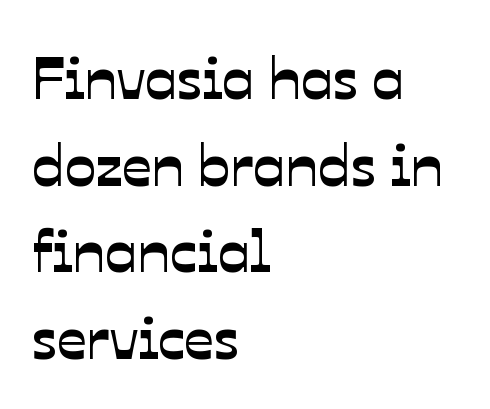
Where is the straight margin? On the left. You could not count columns in this text — the font is proportionally spaced. A typesetter would label this face a sans. Tracking value appears to be zero — textbook default spacing. Summary of vertical rhythm: regular, with standard interline spacing.
